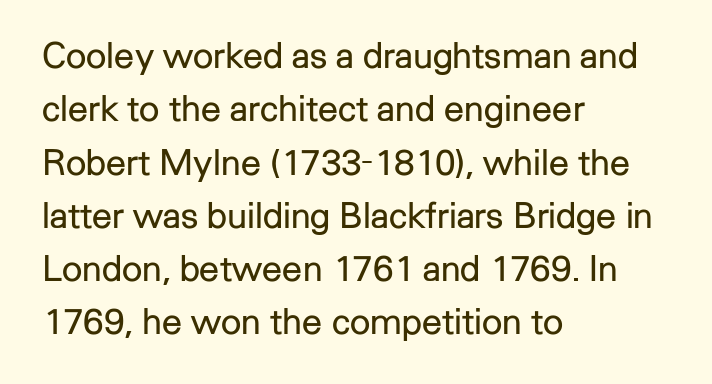
{"serif": "no", "italic": "no", "bold": "no", "weight": "regular", "width": "normal", "stroke_contrast": "low", "x_height": "medium", "monospaced": "no", "underline": "no", "align": "left", "line_spacing": "normal", "line_spacing_ratio": 1.48, "letter_spacing": "normal", "letter_spacing_em": 0.0, "glyph_px": 36}
